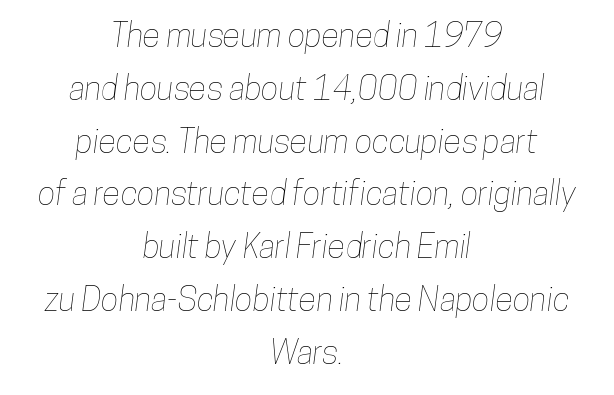
Note the varied advance widths — an 'i' is clearly narrower than an 'm'. Underline: absent. Both edges are ragged and mirror each other, which tells us the setting is centered. Here the glyphs are tracked normally, forming tight word shapes. A typesetter would call this leading conventional body-copy spacing.
